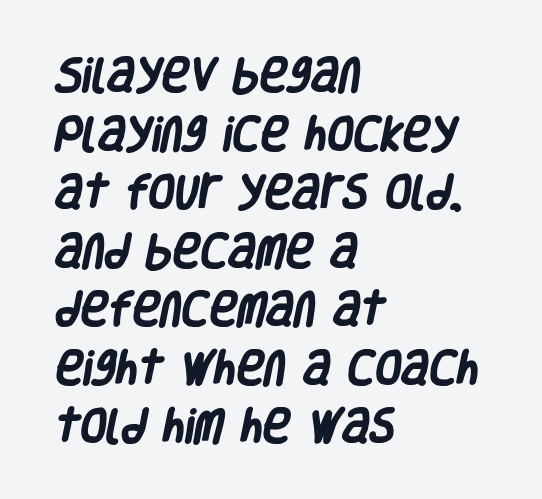
The image shows 38 px heavy, condensed sans-serif type; set left-aligned, normal line spacing (1.54x), normal letter spacing, not underlined; low stroke contrast and a large x-height.
